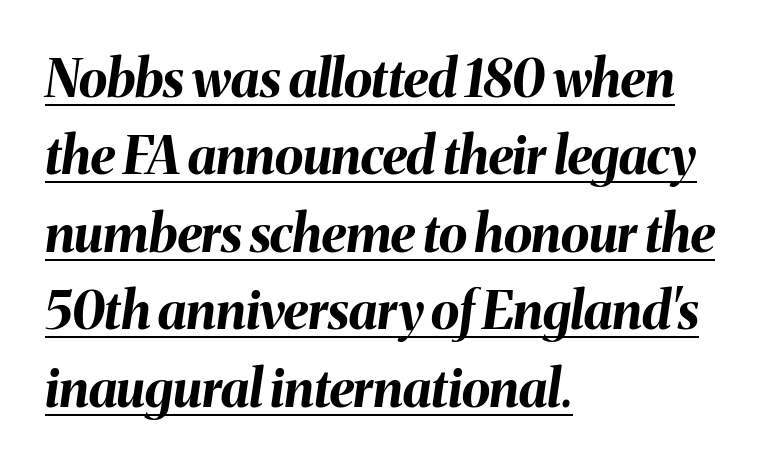
{"italic": "yes", "lean": "right", "slant_degrees": 8, "bold": "yes", "weight": "bold", "width": "normal", "stroke_contrast": "medium", "x_height": "medium", "monospaced": "no", "underline": "yes", "align": "left", "line_spacing": "normal", "line_spacing_ratio": 1.49, "letter_spacing": "normal", "letter_spacing_em": 0.0, "glyph_px": 52}
